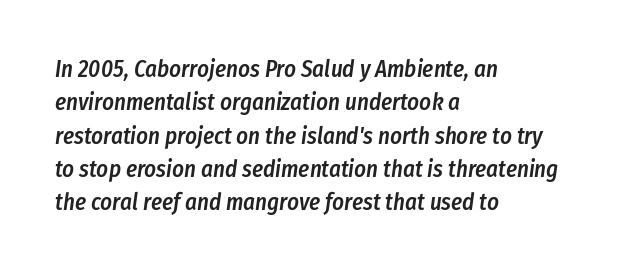
Q: Is the text bold? A: Semi-bold.
Q: Is the text italic (slanted)? A: Yes, it leans right by about 8 degrees.
Q: Is the text underlined? A: No.
Q: How is the paragraph aligned? A: Left-aligned.
Q: Is the spacing between letters normal or unusually wide? A: Normal.
Q: Is the spacing between lines tight, normal or loose? A: Normal.
